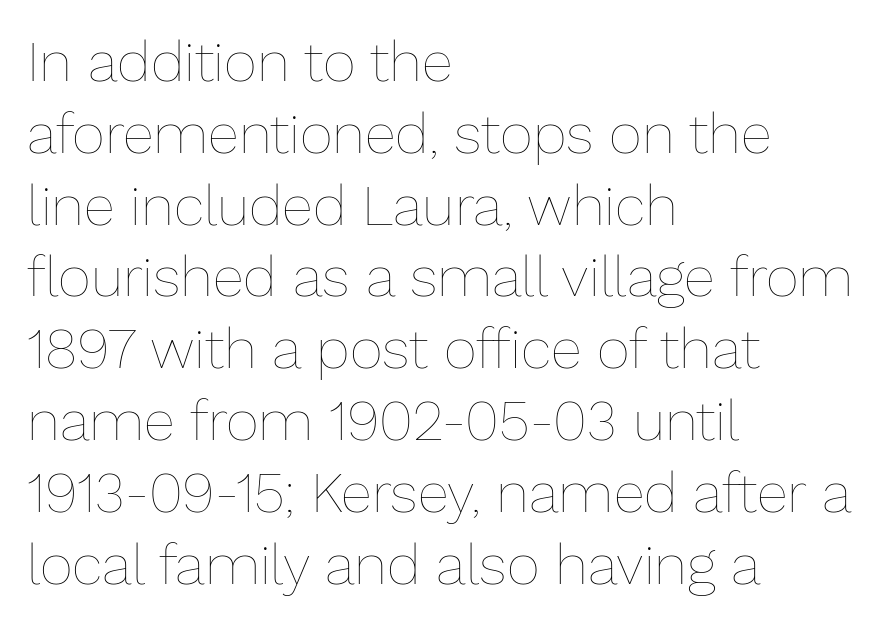
The lines are quadded left. There is no visible air inserted between adjacent glyphs. Each row of text sits above clean, open space. One glance says typical: line gaps are just what's usual.
